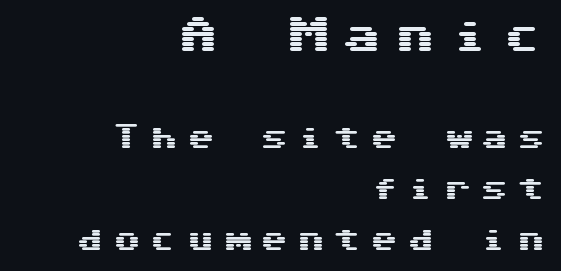
Is this a fixed-width face? Yes — each glyph sits in an identical cell. Ascenders rise straight up at ninety degrees. Is the block centered? No — it sits flush against the right margin. The specimen omits any rule beneath the text block's lines. The passage shown is typeset with a sans-serif family.
